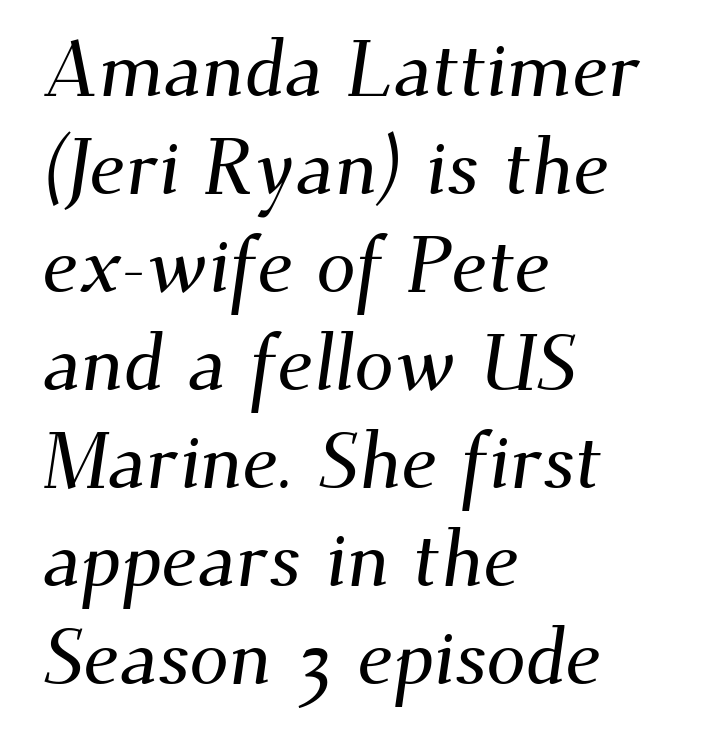
{"serif": "yes", "width": "normal", "stroke_contrast": "medium", "x_height": "small", "monospaced": "no", "underline": "no", "align": "left", "line_spacing_ratio": 1.24, "letter_spacing": "normal", "letter_spacing_em": 0.0, "glyph_px": 79}
